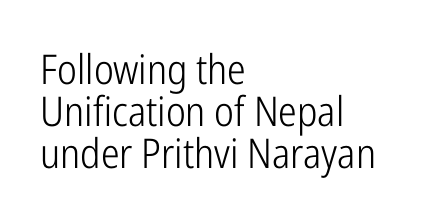
{"serif": "no", "italic": "no", "bold": "no", "weight": "light", "width": "condensed", "stroke_contrast": "low", "x_height": "medium", "monospaced": "no", "underline": "no", "align": "left", "line_spacing": "tight", "line_spacing_ratio": 1.03, "letter_spacing": "normal", "letter_spacing_em": 0.0, "glyph_px": 41}
